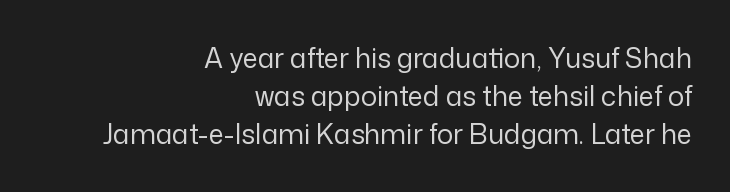
Q: Is the text bold? A: No.
Q: Is the text italic (slanted)? A: No, it is upright.
Q: Is the text underlined? A: No.
Q: How is the paragraph aligned? A: Right-aligned.
Q: Is the spacing between letters normal or unusually wide? A: Normal.
Q: Is the spacing between lines tight, normal or loose? A: Normal.
